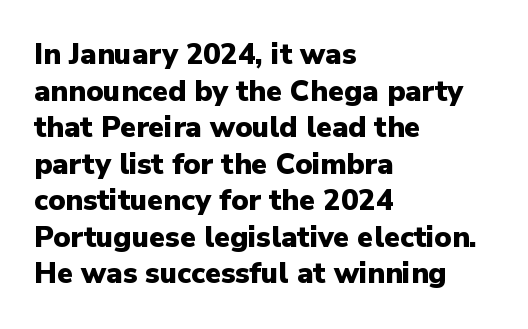
The image shows 29 px heavy sans-serif type, upright; set left-aligned, normal line spacing (1.26x), normal letter spacing, not underlined; low stroke contrast and a medium x-height.
